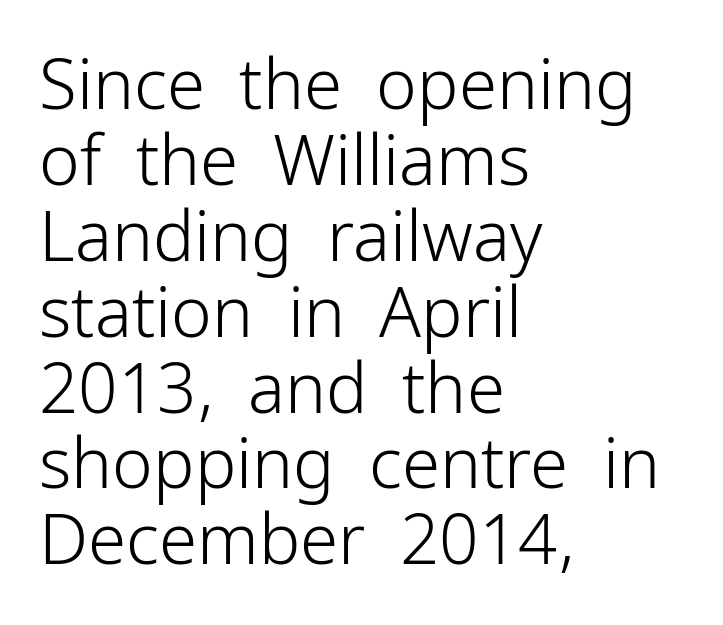
{"serif": "no", "italic": "no", "bold": "no", "weight": "light", "width": "normal", "stroke_contrast": "low", "x_height": "medium", "monospaced": "no", "underline": "no", "align": "left", "line_spacing": "tight", "line_spacing_ratio": 1.1, "letter_spacing": "normal", "letter_spacing_em": 0.0, "glyph_px": 69}
